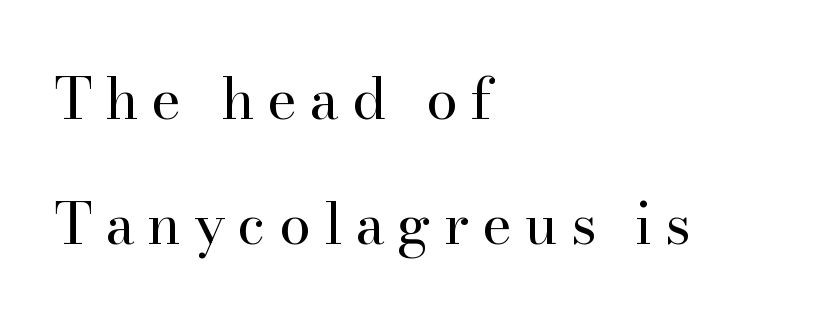
The image shows 57 px regular-weight serif type, upright; set left-aligned, loose line spacing (2.19x), unusually wide letter spacing (+0.22 em), not underlined; high stroke contrast and a small x-height.
